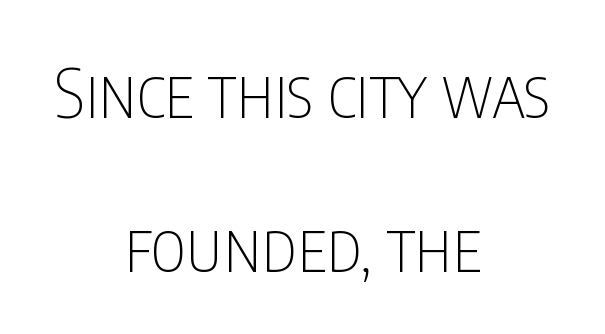
Q: Is the text bold? A: No.
Q: Is the text italic (slanted)? A: No, it is upright.
Q: Is the typeface a serif or a sans-serif typeface? A: Sans-serif.
Q: Is the text underlined? A: No.
Q: How is the paragraph aligned? A: Centered.
Q: Is the spacing between letters normal or unusually wide? A: Normal.
Q: Is the spacing between lines tight, normal or loose? A: Loose.
Q: Width (condensed, normal, or wide)? A: Condensed.
Q: Stroke contrast? A: Low.
Q: x-height? A: Large.
Q: Monospaced? A: No.
